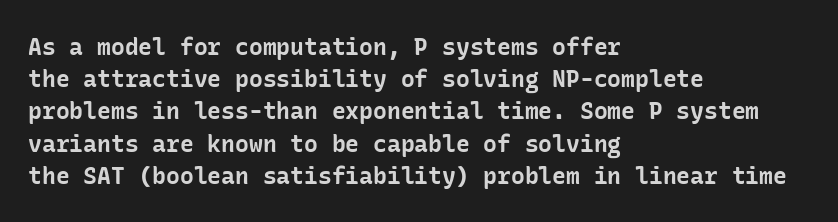
Teacher's note: observe the even left margin — that is flush-left alignment. Tracking here is standard; glyphs follow each other at the usual distance. Horizontal bands of white between lines are of average thickness. Is the type bold? Yes — the strokes are clearly thick and heavy. This is the regular roman posture of the typeface.
